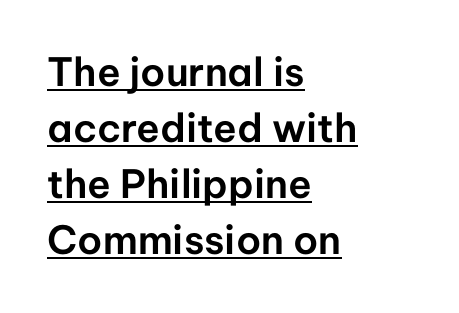
The image shows 39 px sans-serif type, upright; set left-aligned, normal line spacing (1.44x), normal letter spacing, underlined; low stroke contrast and a medium x-height.
